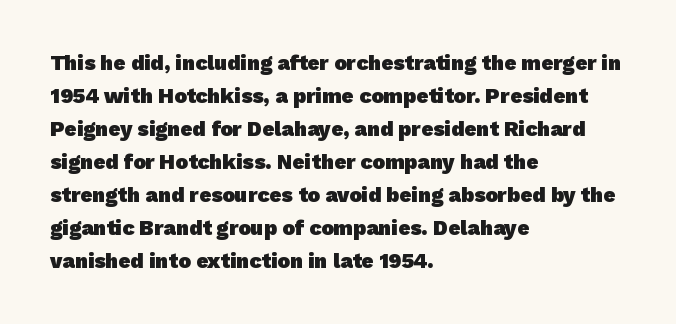
The image shows 21 px bold type; set left-aligned, normal line spacing (1.57x), normal letter spacing, not underlined.
